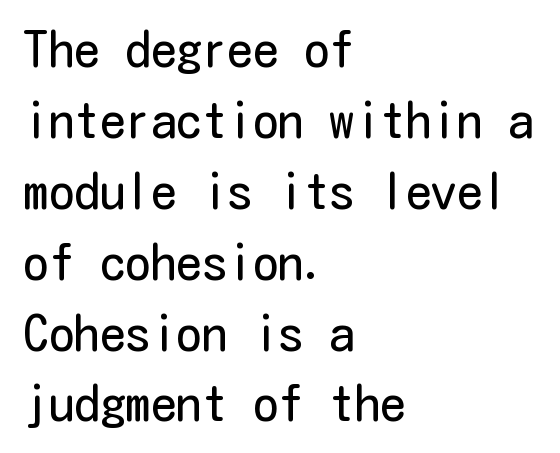
The image shows 51 px regular-weight, condensed sans-serif type, upright; set left-aligned, normal line spacing (1.39x), normal letter spacing, not underlined; low stroke contrast and a medium x-height.
